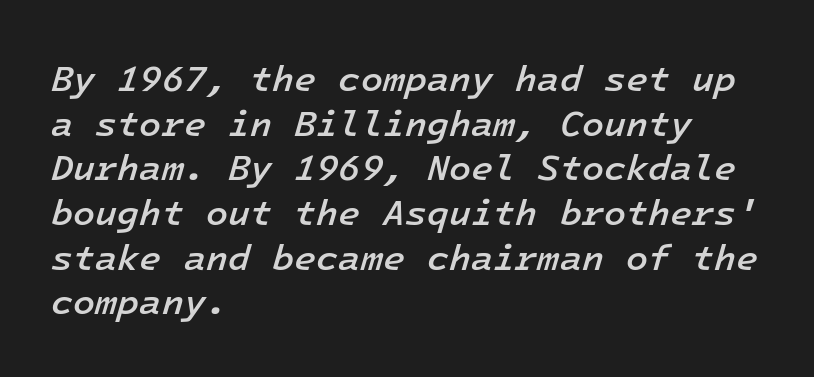
The face used here is monospaced, like something from a code editor. Notice how the passage keeps a crisp vertical edge on the left only. The gaps between neighbouring characters are ordinary and unremarkable. This is oblique type, the kind used for emphasis or titles. The typesetting leans somewhat heavy: a semibold. Clear beneath every line of the passage.
